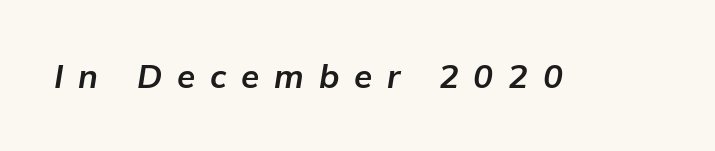
{"italic": "yes", "lean": "right", "slant_degrees": 9, "bold": "yes", "weight": "bold", "width": "normal", "stroke_contrast": "low", "x_height": "medium", "monospaced": "no", "underline": "no", "letter_spacing": "wide", "letter_spacing_em": 0.45, "glyph_px": 33}
